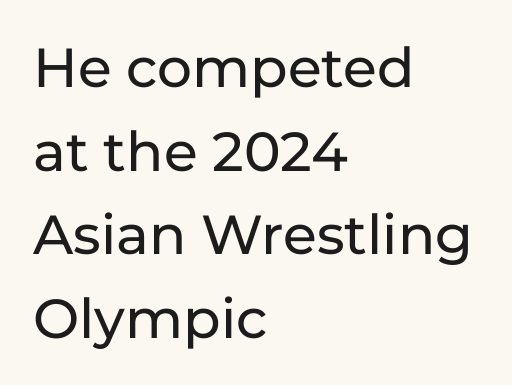
Q: Is the text italic (slanted)? A: No, it is upright.
Q: Is the typeface a serif or a sans-serif typeface? A: Sans-serif.
Q: Is the text underlined? A: No.
Q: How is the paragraph aligned? A: Left-aligned.
Q: Is the spacing between letters normal or unusually wide? A: Normal.
Q: Is the spacing between lines tight, normal or loose? A: Normal.
Q: Width (condensed, normal, or wide)? A: Normal.
Q: Stroke contrast? A: Low.
Q: x-height? A: Medium.
Q: Monospaced? A: No.
